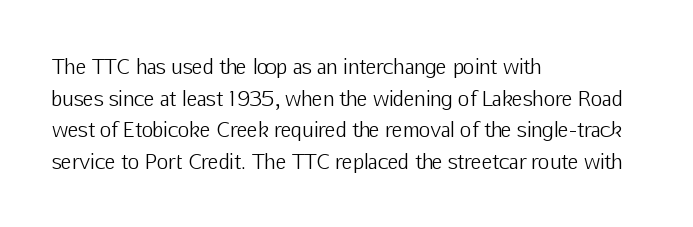
Teacher's note: observe the even left margin — that is flush-left alignment. The passage shown is not underscored anywhere. The rendering uses a moderate line-height, typical for paragraphs. Ascenders rise straight up at ninety degrees. Nobody touched the tracking dial on this one.
